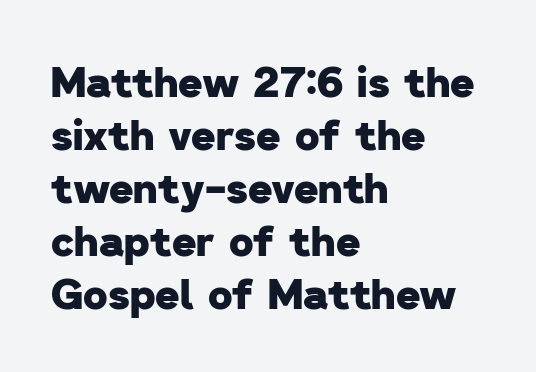
{"serif": "no", "bold": "yes", "weight": "heavy", "width": "normal", "stroke_contrast": "low", "x_height": "medium", "monospaced": "no", "underline": "no", "align": "left", "line_spacing": "normal", "line_spacing_ratio": 1.26, "letter_spacing": "normal", "letter_spacing_em": 0.0, "glyph_px": 42}
